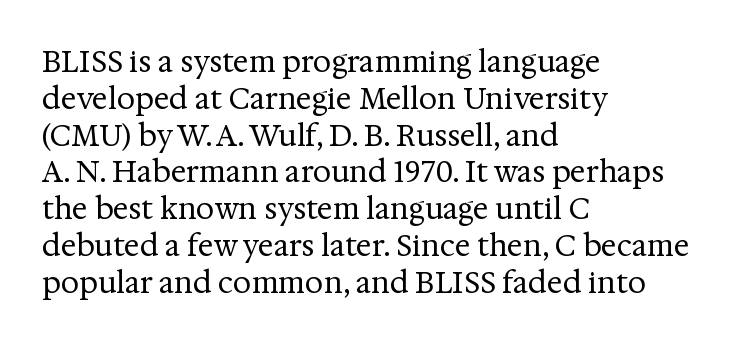
Look at the tracking — it's just the regular setting, nothing added. Is there much room between lines? A standard amount, neither cramped nor airy. A student would call this left alignment; a typographer would say flush left, rag right. Honestly, there is no underline to notice here at all. Italic? Not at all — the glyphs are vertical.
